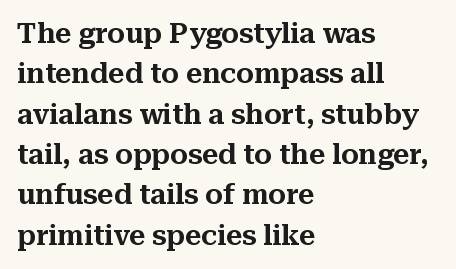
The image shows 28 px serif type, upright; set left-aligned, normal line spacing (1.44x), normal letter spacing, not underlined; medium stroke contrast and a medium x-height.
